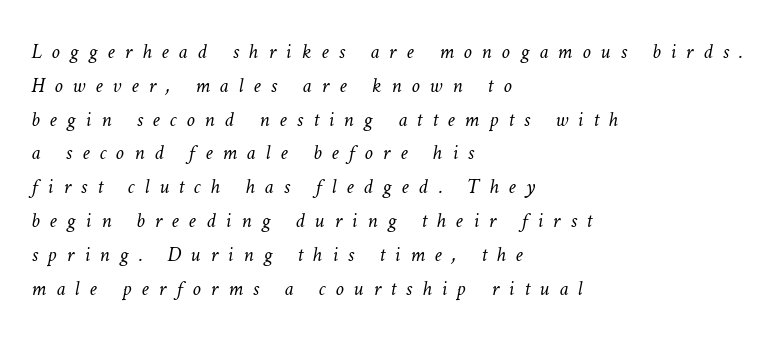
The image shows 21 px text type; set left-aligned, normal line spacing (1.61x), unusually wide letter spacing (+0.47 em), not underlined.
